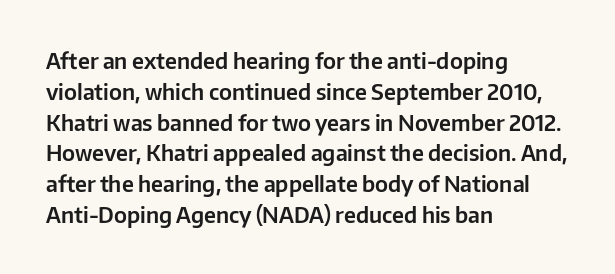
Q: Is the text italic (slanted)? A: No, it is upright.
Q: Is the text underlined? A: No.
Q: How is the paragraph aligned? A: Left-aligned.
Q: Is the spacing between letters normal or unusually wide? A: Normal.
Q: Is the spacing between lines tight, normal or loose? A: Normal.
